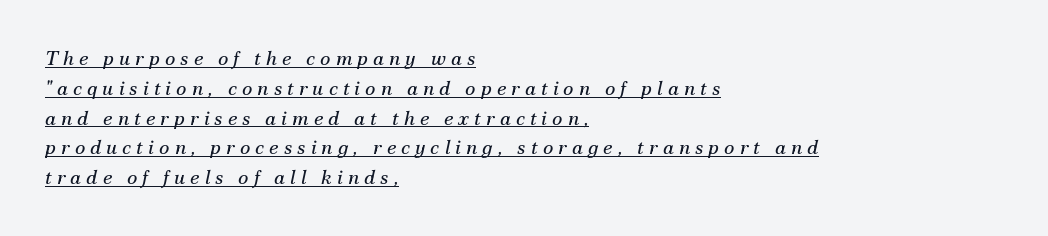
Q: Is the text bold? A: No.
Q: Is the text italic (slanted)? A: Yes, it leans right by about 12 degrees.
Q: Is the text underlined? A: Yes.
Q: How is the paragraph aligned? A: Left-aligned.
Q: Is the spacing between letters normal or unusually wide? A: Unusually wide.
Q: Is the spacing between lines tight, normal or loose? A: Normal.
